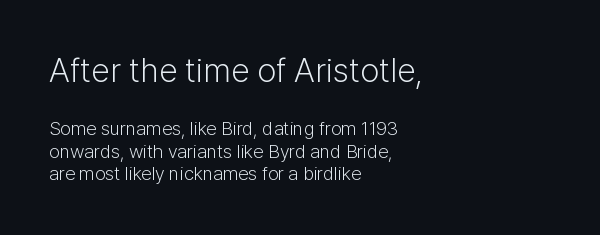
The image shows 34 px light sans-serif type, upright; set left-aligned, line spacing 1.18x, normal letter spacing, not underlined; the first (top) block is 1.79x larger; low stroke contrast and a medium x-height.
